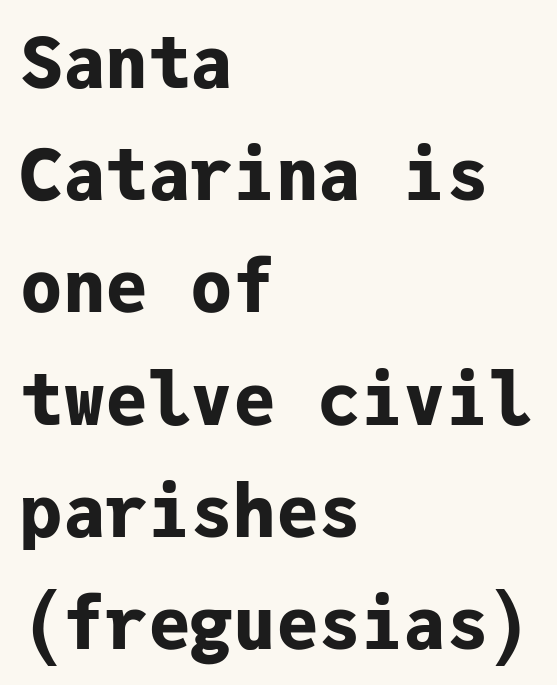
The image shows 71 px bold sans-serif type, upright, monospaced; set left-aligned, normal line spacing (1.58x), normal letter spacing, not underlined; low stroke contrast and a medium x-height.
